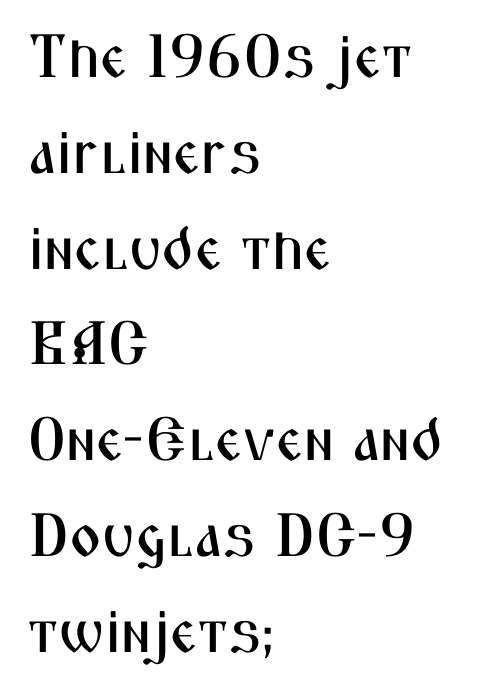
The image shows 61 px condensed sans-serif type, upright; set left-aligned, normal line spacing (1.57x), normal letter spacing, not underlined; medium stroke contrast and a medium x-height.
